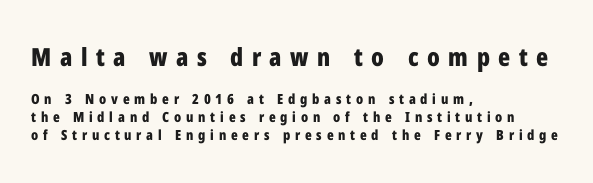
Q: Is the text bold? A: Yes.
Q: Is the text italic (slanted)? A: No, it is upright.
Q: Is the text underlined? A: No.
Q: How is the paragraph aligned? A: Left-aligned.
Q: Is the spacing between letters normal or unusually wide? A: Unusually wide.
Q: Is the spacing between lines tight, normal or loose? A: Normal.
Q: Which block of text is set in a larger size, the first (top) or the second (bottom)? A: The first (top) one.
